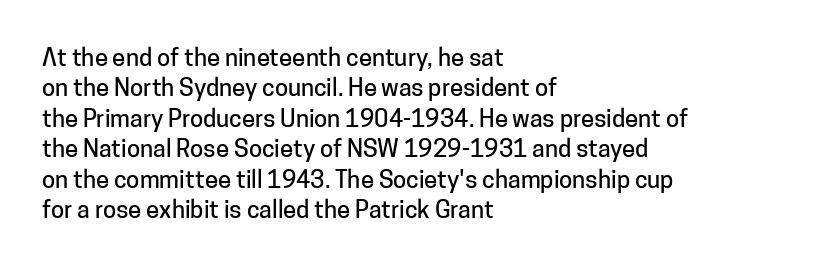
Unmarked baselines from the first word to the last. Short and long lines alike share a common starting point at left. The horizontal fit of the characters is conventional and even. Leading matches the norm, producing a regular column. In terms of posture, this sample is upright.
